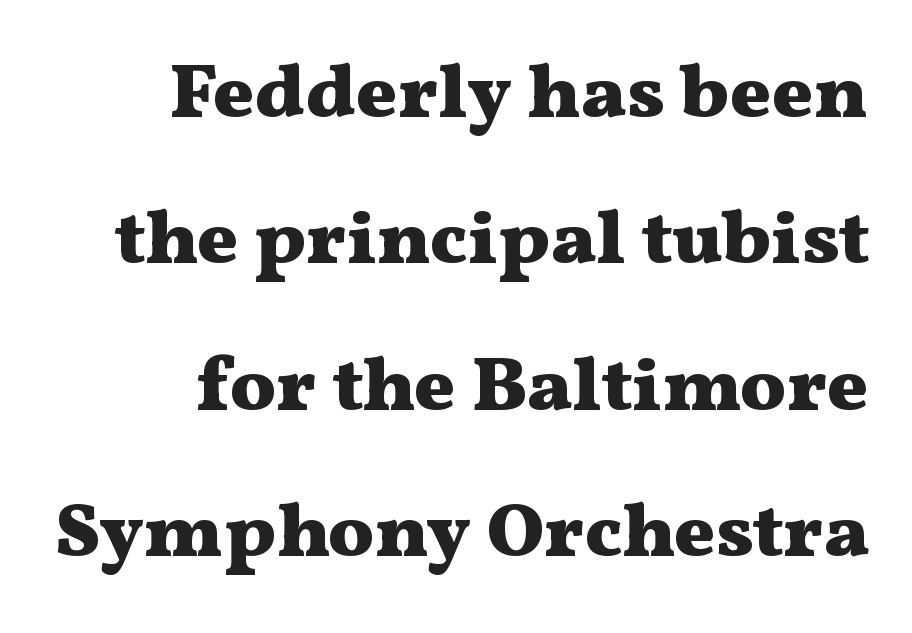
The image shows 77 px heavy, wide serif type, upright; set right-aligned, loose line spacing (1.9x), normal letter spacing, not underlined; medium stroke contrast and a medium x-height.
